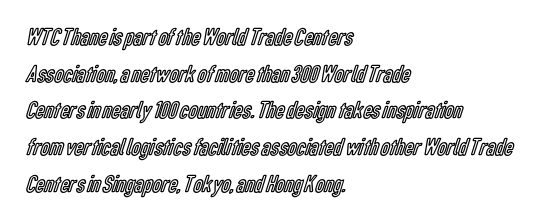
{"underline": "no", "align": "left", "line_spacing": "normal", "line_spacing_ratio": 1.47, "letter_spacing": "normal", "letter_spacing_em": 0.0, "glyph_px": 25}
